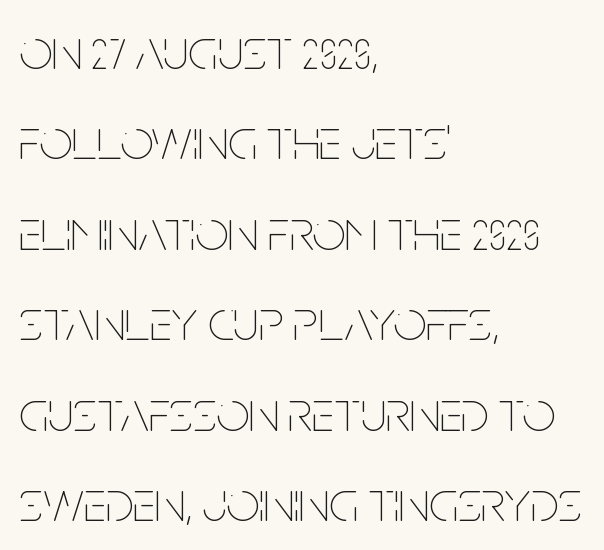
Q: Is the text bold? A: No.
Q: Is the text italic (slanted)? A: No, it is upright.
Q: Is the text underlined? A: No.
Q: How is the paragraph aligned? A: Left-aligned.
Q: Is the spacing between letters normal or unusually wide? A: Normal.
Q: Is the spacing between lines tight, normal or loose? A: Normal.
Q: Width (condensed, normal, or wide)? A: Condensed.
Q: Stroke contrast? A: Low.
Q: x-height? A: Large.
Q: Monospaced? A: No.
